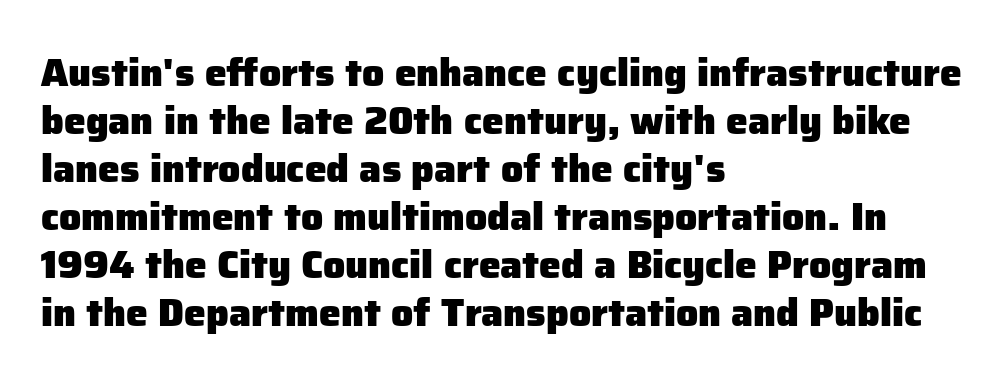
{"serif": "no", "italic": "no", "bold": "yes", "weight": "heavy", "width": "normal", "stroke_contrast": "low", "x_height": "medium", "monospaced": "no", "underline": "no", "align": "left", "line_spacing_ratio": 1.23, "letter_spacing": "normal", "letter_spacing_em": 0.0, "glyph_px": 39}
